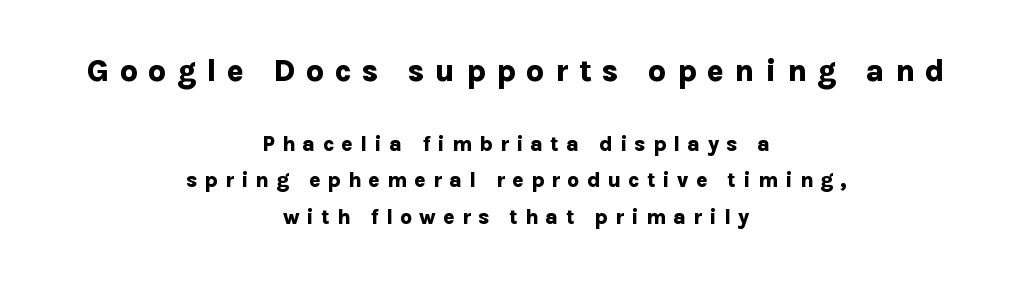
Q: Is the text bold? A: Yes.
Q: Is the text italic (slanted)? A: No, it is upright.
Q: Is the typeface a serif or a sans-serif typeface? A: Sans-serif.
Q: Is the text underlined? A: No.
Q: How is the paragraph aligned? A: Centered.
Q: Is the spacing between letters normal or unusually wide? A: Unusually wide.
Q: Which block of text is set in a larger size, the first (top) or the second (bottom)? A: The first (top) one.
Q: Width (condensed, normal, or wide)? A: Normal.
Q: Stroke contrast? A: Low.
Q: x-height? A: Medium.
Q: Monospaced? A: No.
